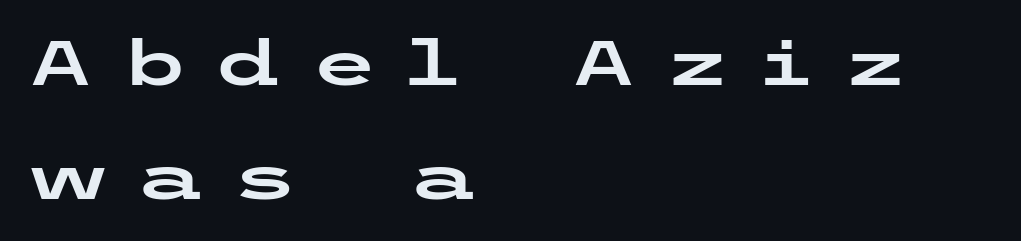
You could only call the tracking loose — the letters float apart. Anything drawn beneath the words? Only blank space. Every row of glyphs begins at an identical x-position on the left. Regarding serifs, this sample does without them.
